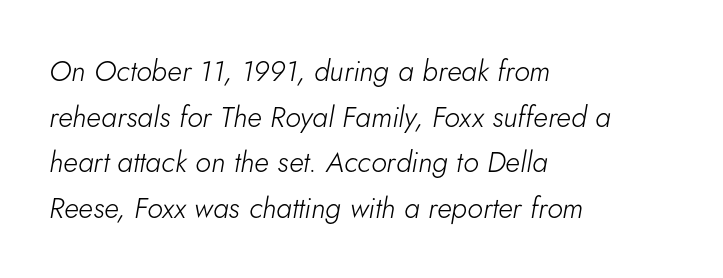
The image shows 29 px light type, italic (leaning right); set left-aligned, normal line spacing (1.57x), normal letter spacing, not underlined; low stroke contrast and a small x-height.
